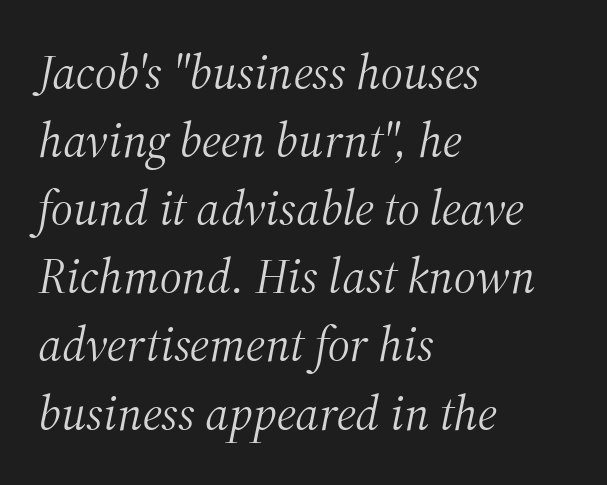
{"serif": "yes", "italic": "yes", "lean": "right", "slant_degrees": 12, "bold": "no", "weight": "light", "width": "normal", "stroke_contrast": "medium", "x_height": "medium", "monospaced": "no", "underline": "no", "align": "left", "line_spacing": "normal", "line_spacing_ratio": 1.39, "letter_spacing": "normal", "letter_spacing_em": 0.0, "glyph_px": 49}
